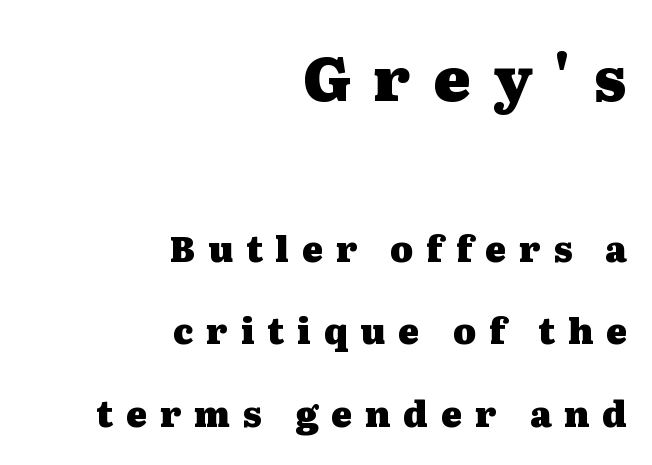
{"serif": "yes", "italic": "no", "bold": "yes", "weight": "heavy", "width": "wide", "stroke_contrast": "medium", "x_height": "medium", "monospaced": "no", "underline": "no", "align": "right", "line_spacing": "loose", "line_spacing_ratio": 2.36, "letter_spacing": "wide", "letter_spacing_em": 0.37, "larger_block": "first", "size_ratio": 1.74, "glyph_px": 61}
